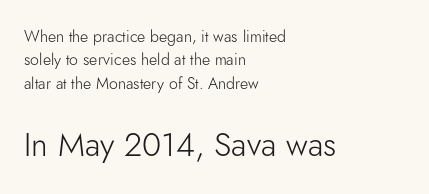
The image shows 33 px light sans-serif type, upright; set left-aligned, normal line spacing (1.46x), normal letter spacing, not underlined; the second (bottom) block is 2.06x larger; low stroke contrast and a small x-height.
